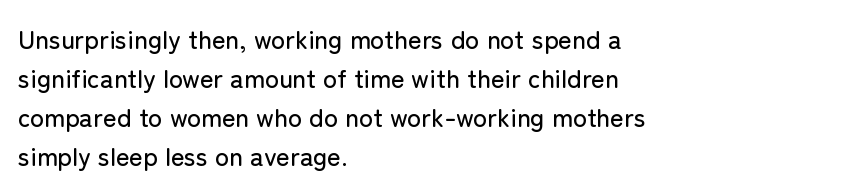
The compositor pushed each line to the left boundary. Every stem runs plumb, perpendicular to the baseline. This sample keeps an unexceptional amount of space between lines. Here the glyphs are tracked normally, forming tight word shapes. Descender tails drop into unmarked territory.
